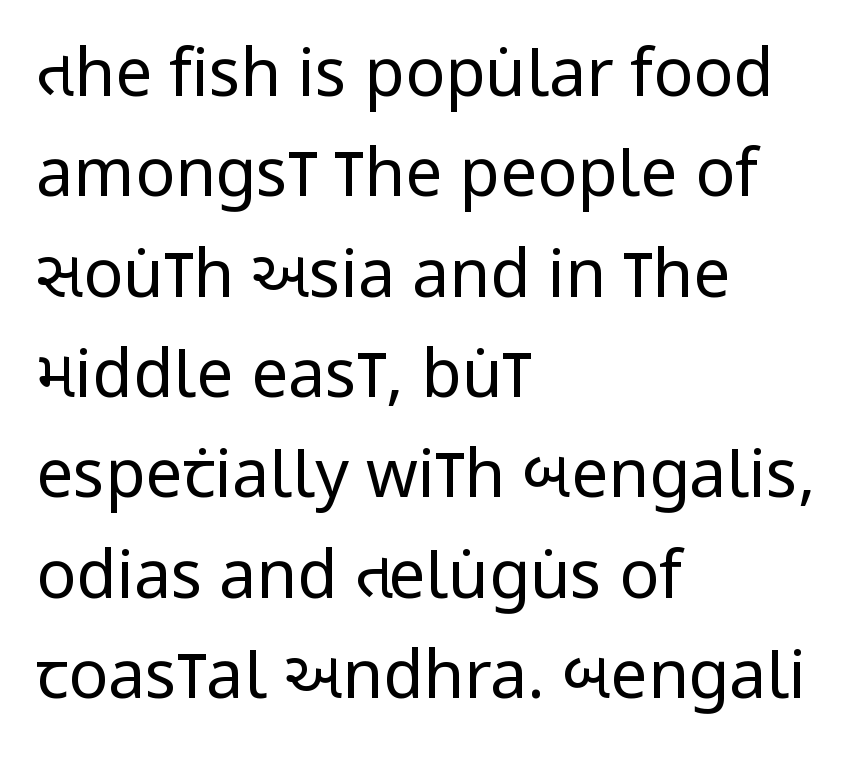
Q: Is the text bold? A: No.
Q: Is the text italic (slanted)? A: No, it is upright.
Q: Is the typeface a serif or a sans-serif typeface? A: Sans-serif.
Q: Is the text underlined? A: No.
Q: How is the paragraph aligned? A: Left-aligned.
Q: Is the spacing between letters normal or unusually wide? A: Normal.
Q: Is the spacing between lines tight, normal or loose? A: Normal.
Q: Width (condensed, normal, or wide)? A: Condensed.
Q: Stroke contrast? A: Low.
Q: x-height? A: Large.
Q: Monospaced? A: No.
